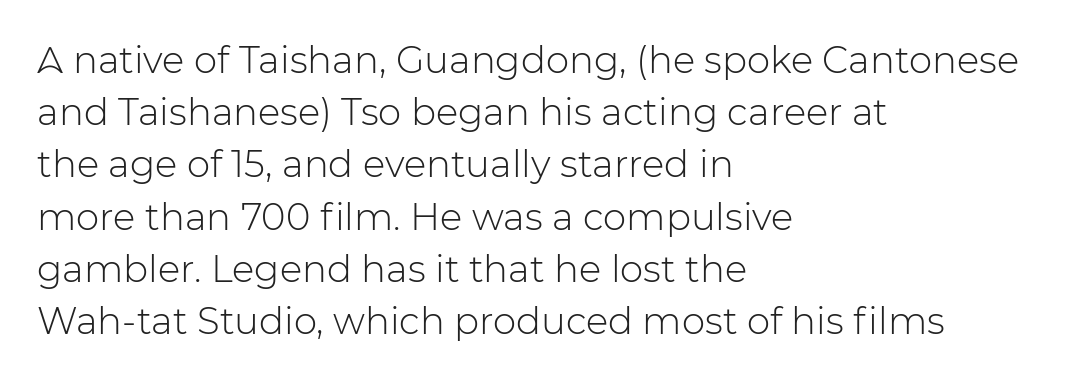
The compositor pushed each line to the left boundary. Regular leading. The face looks like a standard text weight, possibly lighter. This rendering features lettering with no underline. Does extra space separate the letters? No, they use regular spacing.
